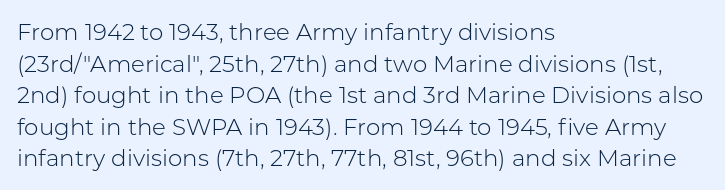
Q: Is the text bold? A: No.
Q: Is the text italic (slanted)? A: No, it is upright.
Q: Is the text underlined? A: No.
Q: How is the paragraph aligned? A: Left-aligned.
Q: Is the spacing between letters normal or unusually wide? A: Normal.
Q: Is the spacing between lines tight, normal or loose? A: Normal.
